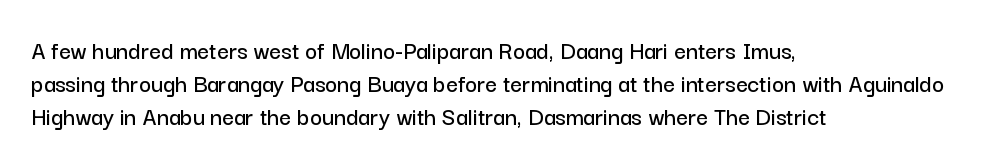
Q: Is the text italic (slanted)? A: No, it is upright.
Q: Is the text underlined? A: No.
Q: How is the paragraph aligned? A: Left-aligned.
Q: Is the spacing between letters normal or unusually wide? A: Normal.
Q: Is the spacing between lines tight, normal or loose? A: Normal.
